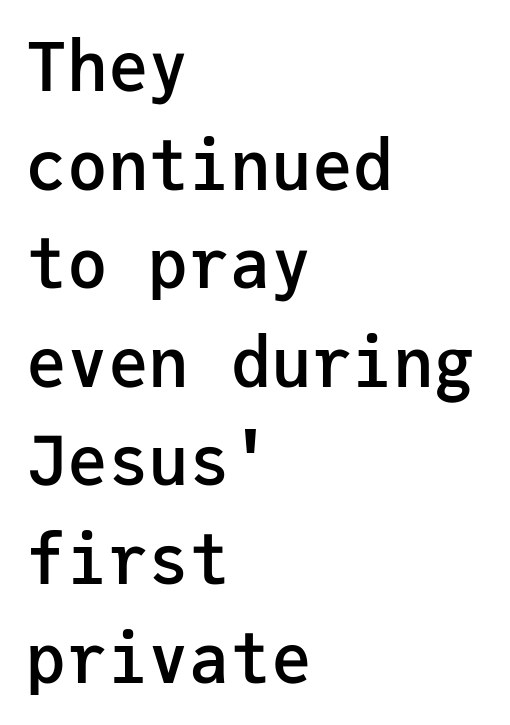
Honestly, the letter spacing is just normal — you wouldn't notice it. Unlike a traditional serif, this face leaves its strokes unadorned. In terms of posture, this sample is upright. Stems and bowls a touch heavier than normal — semibold. Monospaced: the letters line up in strict vertical columns.
